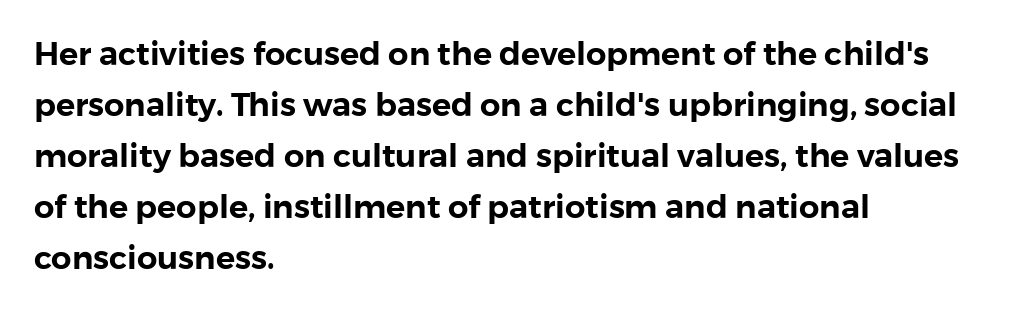
{"serif": "no", "italic": "no", "width": "normal", "x_height": "medium", "monospaced": "no", "underline": "no", "align": "left", "line_spacing": "normal", "line_spacing_ratio": 1.59, "letter_spacing": "normal", "letter_spacing_em": 0.0, "glyph_px": 32}
